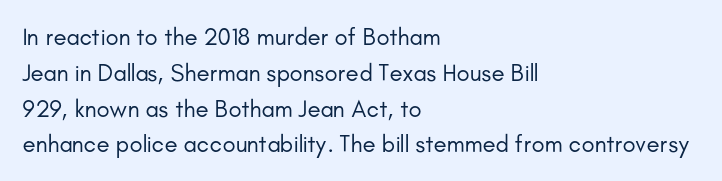
{"italic": "no", "bold": "no", "underline": "no", "align": "left", "line_spacing": "normal", "line_spacing_ratio": 1.49, "letter_spacing": "normal", "letter_spacing_em": 0.0, "glyph_px": 24}
